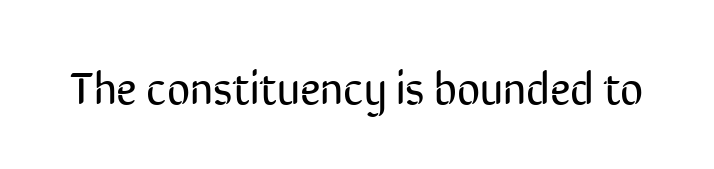
Bold? No — there's no thickening of the strokes. Decoration check: the copy has no underline. Looks like regular typesetting: each glyph gets only the width it needs. Words appear dense and cohesive because spacing is normal. The rendering shows plain stroke endings on the letterforms — a sans-serif design.
